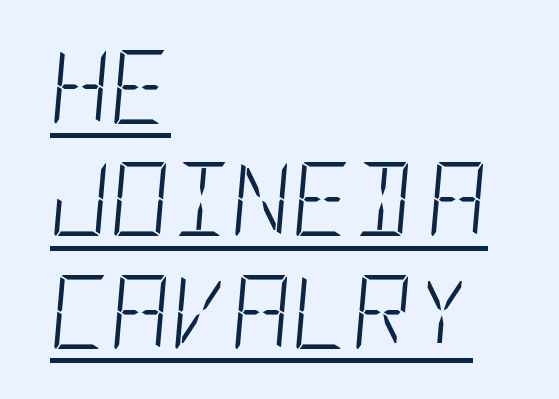
This is oblique type, the kind used for emphasis or titles. Casual observation: everything's shoved over to the left. Line spacing here is normal. The strokes carry an ordinary text weight at most.
